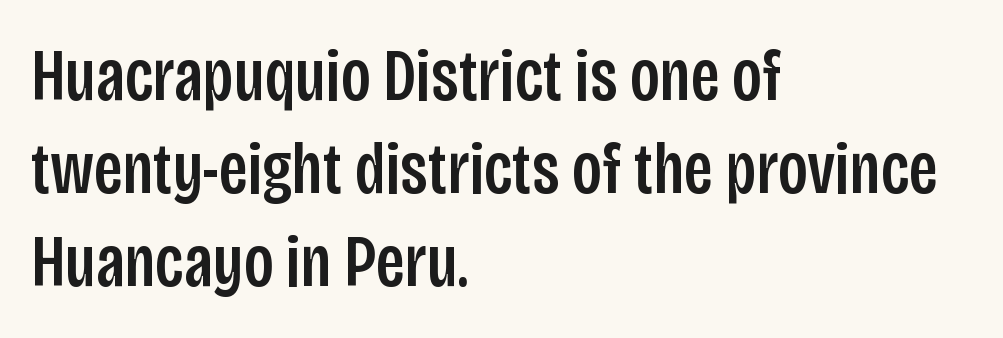
The image shows 74 px condensed sans-serif type, upright; set left-aligned, normal line spacing (1.26x), normal letter spacing, not underlined; low stroke contrast and a large x-height.
